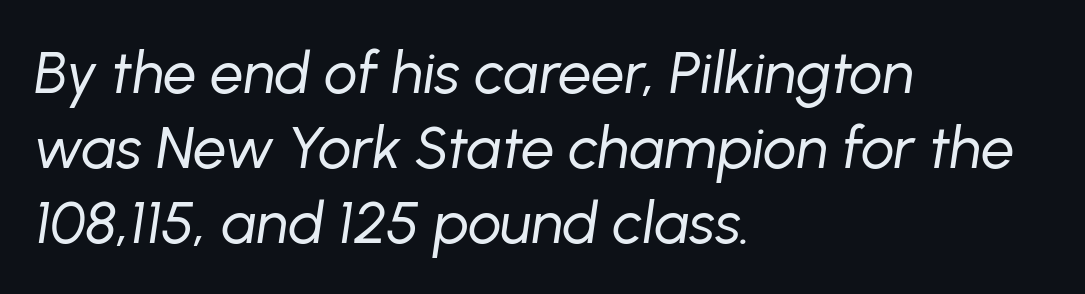
Q: Is the text bold? A: No.
Q: Is the text italic (slanted)? A: Yes, it leans right by about 8 degrees.
Q: Is the text underlined? A: No.
Q: How is the paragraph aligned? A: Left-aligned.
Q: Is the spacing between letters normal or unusually wide? A: Normal.
Q: Is the spacing between lines tight, normal or loose? A: Normal.
Q: Width (condensed, normal, or wide)? A: Normal.
Q: Stroke contrast? A: Low.
Q: x-height? A: Medium.
Q: Monospaced? A: No.
